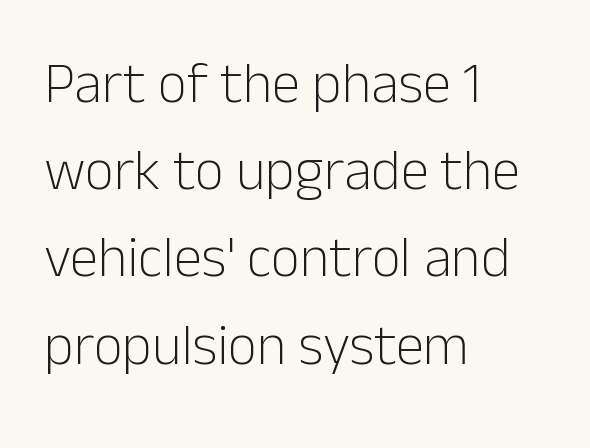
Q: Is the text bold? A: No.
Q: Is the text italic (slanted)? A: No, it is upright.
Q: Is the typeface a serif or a sans-serif typeface? A: Sans-serif.
Q: Is the text underlined? A: No.
Q: How is the paragraph aligned? A: Left-aligned.
Q: Is the spacing between letters normal or unusually wide? A: Normal.
Q: Is the spacing between lines tight, normal or loose? A: Normal.
Q: Width (condensed, normal, or wide)? A: Normal.
Q: Stroke contrast? A: Low.
Q: x-height? A: Medium.
Q: Monospaced? A: No.
